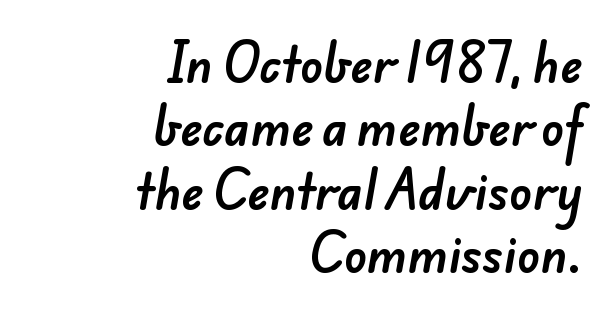
Q: Is the typeface a serif or a sans-serif typeface? A: Sans-serif.
Q: Is the text underlined? A: No.
Q: How is the paragraph aligned? A: Right-aligned.
Q: Is the spacing between letters normal or unusually wide? A: Normal.
Q: Is the spacing between lines tight, normal or loose? A: Normal.
Q: Width (condensed, normal, or wide)? A: Normal.
Q: Stroke contrast? A: Low.
Q: x-height? A: Small.
Q: Monospaced? A: No.
